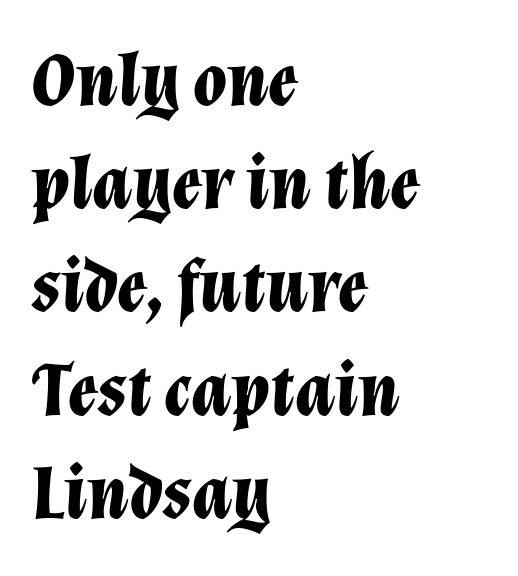
Q: Is the text bold? A: Yes.
Q: Is the text italic (slanted)? A: Yes, it leans right by about 12 degrees.
Q: Is the text underlined? A: No.
Q: How is the paragraph aligned? A: Left-aligned.
Q: Is the spacing between letters normal or unusually wide? A: Normal.
Q: Is the spacing between lines tight, normal or loose? A: Normal.
Q: Width (condensed, normal, or wide)? A: Normal.
Q: Stroke contrast? A: Low.
Q: x-height? A: Medium.
Q: Monospaced? A: No.
